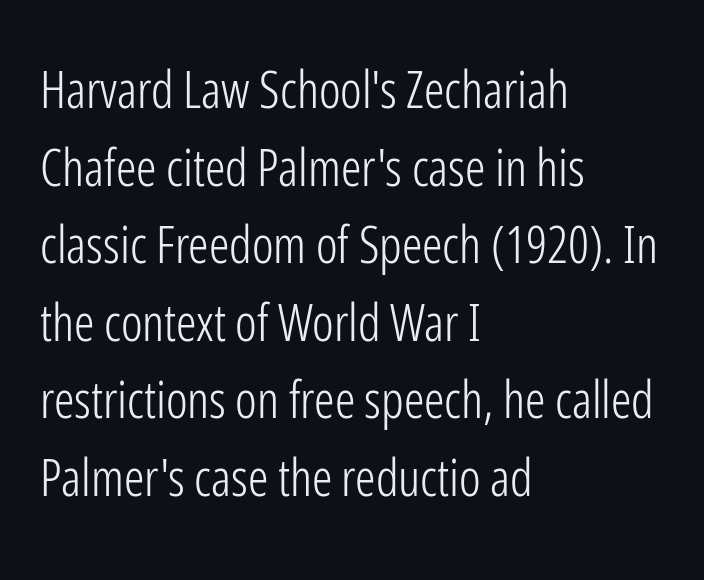
The image shows 51 px light, condensed sans-serif type, upright; set left-aligned, normal line spacing (1.52x), normal letter spacing, not underlined; low stroke contrast and a medium x-height.
